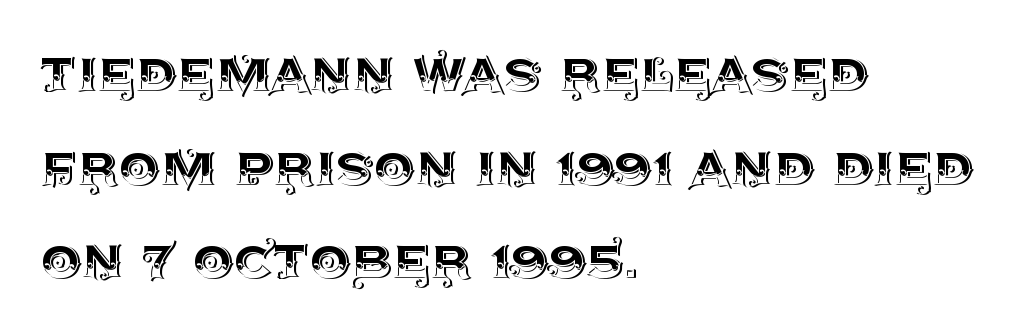
Q: Is the text italic (slanted)? A: No, it is upright.
Q: Is the text underlined? A: No.
Q: How is the paragraph aligned? A: Left-aligned.
Q: Is the spacing between letters normal or unusually wide? A: Normal.
Q: Is the spacing between lines tight, normal or loose? A: Normal.
Q: Width (condensed, normal, or wide)? A: Normal.
Q: x-height? A: Large.
Q: Monospaced? A: No.
